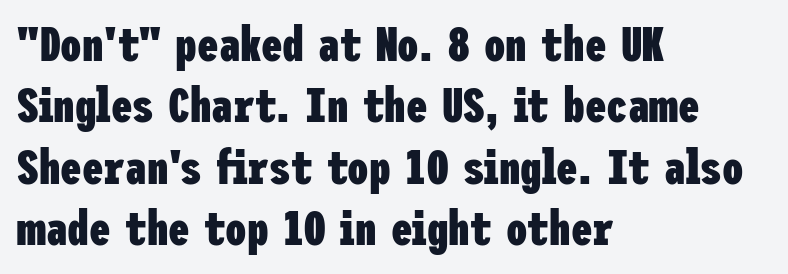
The image shows 48 px heavy, condensed sans-serif type, upright; set left-aligned, normal line spacing (1.28x), normal letter spacing, not underlined; low stroke contrast and a medium x-height.
